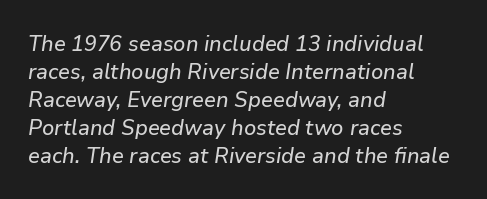
The image shows 22 px text type, italic (leaning right); set left-aligned, normal line spacing (1.27x), normal letter spacing, not underlined.
